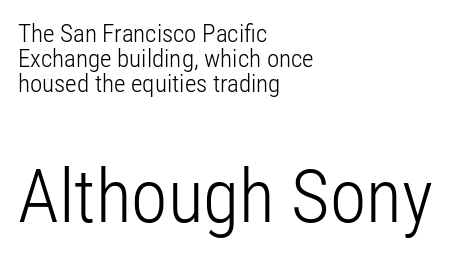
The image shows 74 px light, condensed sans-serif type, upright; set left-aligned, tight line spacing (1.01x), normal letter spacing, not underlined; the second (bottom) block is 2.96x larger; low stroke contrast and a medium x-height.
